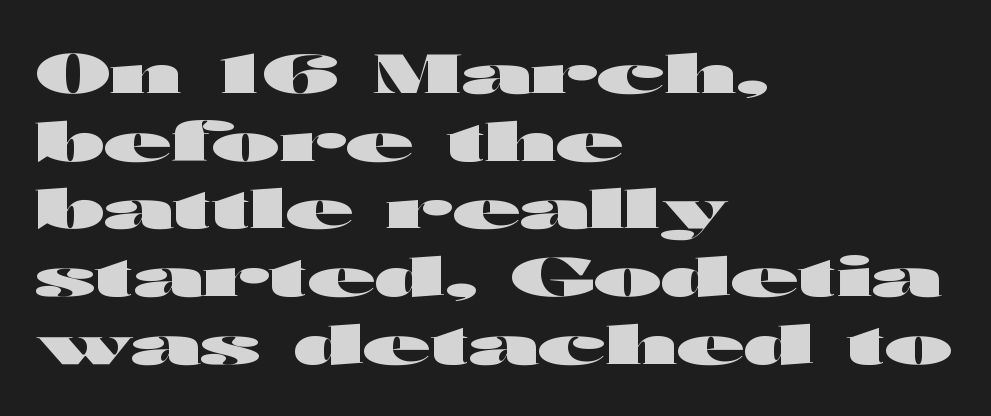
All the whitespace from short lines collects on the right. Upright lettering throughout. There is no visible air inserted between adjacent glyphs. Honestly, there is no underline to notice here at all. Look at the bottom of the vertical strokes: they stop flat, with no serifs.
